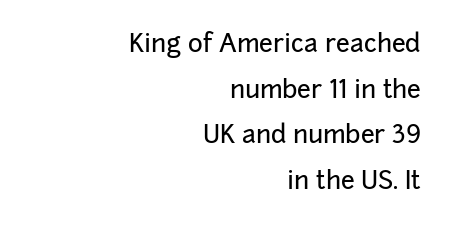
Q: Is the text italic (slanted)? A: No, it is upright.
Q: Is the text underlined? A: No.
Q: How is the paragraph aligned? A: Right-aligned.
Q: Is the spacing between letters normal or unusually wide? A: Normal.
